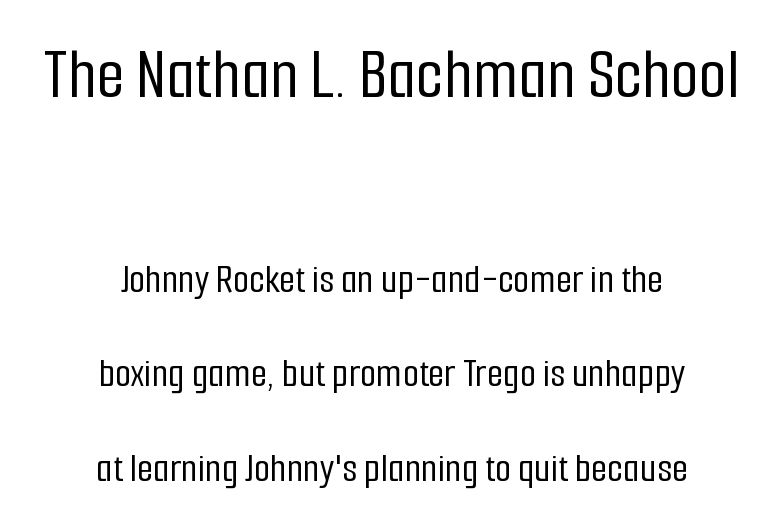
Centered paragraph, ragged on both sides. Here the designer chose a conventional face with non-uniform glyph widths. The letters in the upper block stand taller than those in the block below. When letters stand straight like this, we call the style roman or upright.
